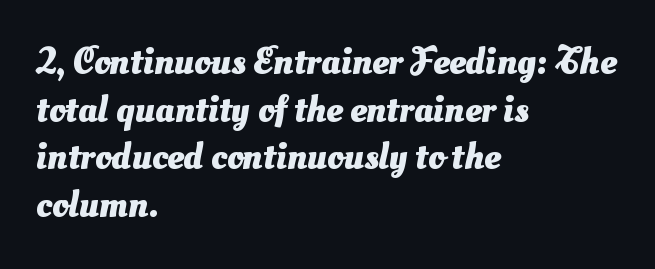
Proportional: the letters do not fall into vertical columns. Anything drawn beneath the words? Only blank space. On the weight axis this lands at bold, roughly 700. A sans-serif font was chosen for this passage.
